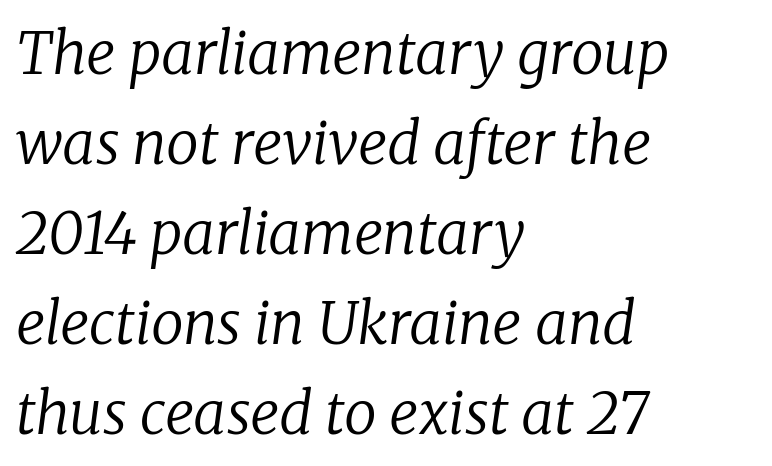
{"serif": "yes", "italic": "yes", "lean": "right", "slant_degrees": 8, "bold": "no", "weight": "regular", "width": "normal", "stroke_contrast": "low", "x_height": "medium", "monospaced": "no", "underline": "no", "align": "left", "line_spacing": "normal", "line_spacing_ratio": 1.55, "letter_spacing": "normal", "letter_spacing_em": 0.0, "glyph_px": 58}
